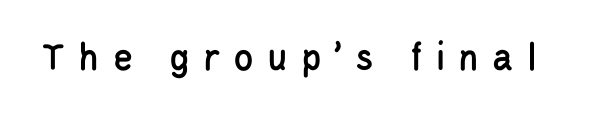
Q: Is the text italic (slanted)? A: No, it is upright.
Q: Is the typeface a serif or a sans-serif typeface? A: Sans-serif.
Q: Is the text underlined? A: No.
Q: Is the spacing between letters normal or unusually wide? A: Unusually wide.
Q: Width (condensed, normal, or wide)? A: Condensed.
Q: Stroke contrast? A: Low.
Q: x-height? A: Large.
Q: Monospaced? A: No.
